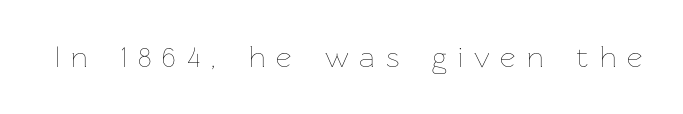
Q: Is the text bold? A: No.
Q: Is the text italic (slanted)? A: No, it is upright.
Q: Is the text underlined? A: No.
Q: Is the spacing between letters normal or unusually wide? A: Unusually wide.
Q: Width (condensed, normal, or wide)? A: Normal.
Q: Stroke contrast? A: Low.
Q: x-height? A: Medium.
Q: Monospaced? A: No.
